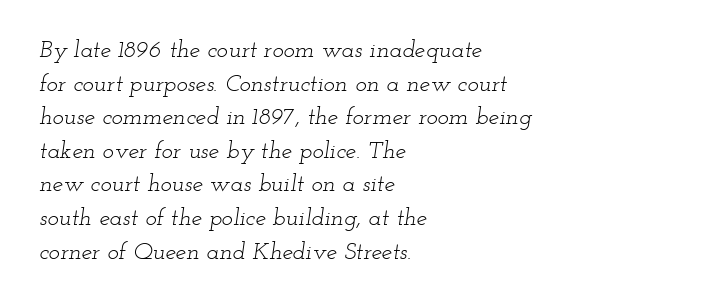
{"italic": "yes", "lean": "right", "slant_degrees": 12, "bold": "no", "underline": "no", "align": "left", "line_spacing": "normal", "line_spacing_ratio": 1.4, "letter_spacing": "normal", "letter_spacing_em": 0.0, "glyph_px": 24}
